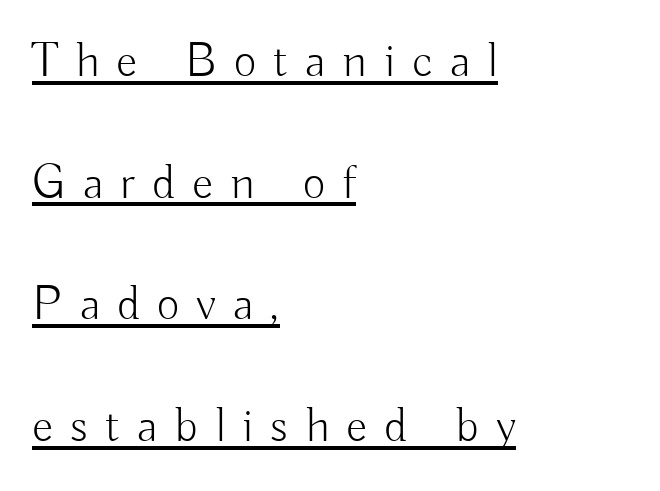
The image shows 49 px light sans-serif type, upright; set left-aligned, loose line spacing (2.48x), unusually wide letter spacing (+0.35 em), underlined; low stroke contrast and a small x-height.
